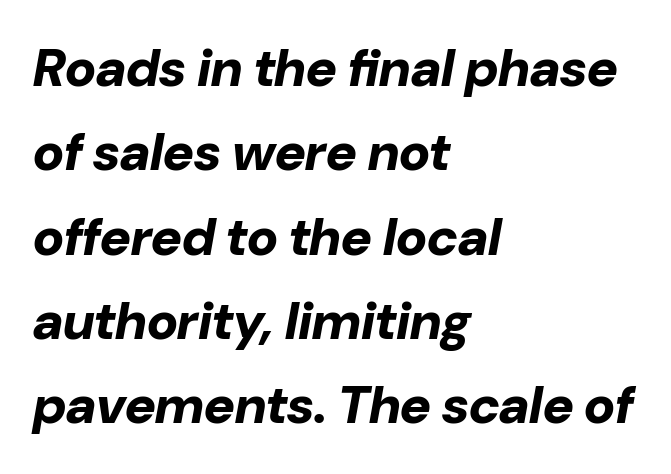
Q: Is the text bold? A: Yes.
Q: Is the text italic (slanted)? A: Yes, it leans right by about 10 degrees.
Q: Is the text underlined? A: No.
Q: How is the paragraph aligned? A: Left-aligned.
Q: Is the spacing between letters normal or unusually wide? A: Normal.
Q: Is the spacing between lines tight, normal or loose? A: Normal.
Q: Width (condensed, normal, or wide)? A: Normal.
Q: Stroke contrast? A: Low.
Q: x-height? A: Medium.
Q: Monospaced? A: No.
